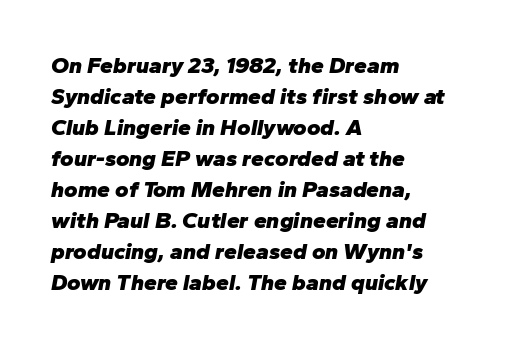
The strip under each line holds only bare page. Students, observe: this is what conventionally led text looks like. Nothing unusual about the tracking: characters are spaced as the font intends. The typesetting leans heavy: a genuine bold.
